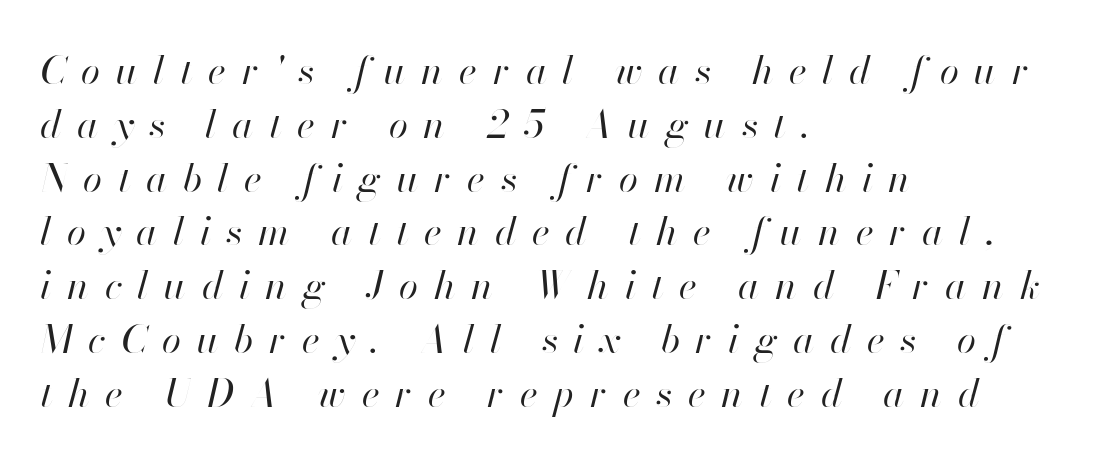
The image shows 39 px regular-weight type, italic (leaning right); set left-aligned, normal line spacing (1.38x), unusually wide letter spacing (+0.4 em), not underlined; high stroke contrast and a small x-height.
